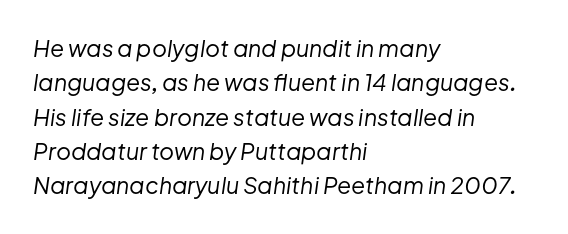
{"italic": "yes", "lean": "right", "slant_degrees": 8, "bold": "no", "underline": "no", "align": "left", "line_spacing": "normal", "line_spacing_ratio": 1.49, "letter_spacing": "normal", "letter_spacing_em": 0.0, "glyph_px": 23}
